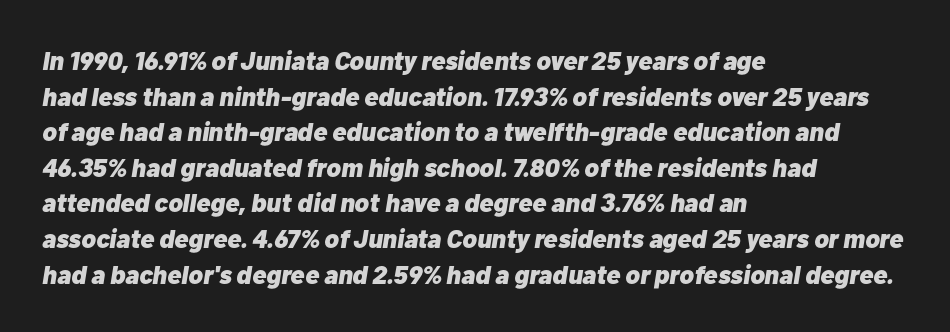
{"italic": "yes", "lean": "right", "slant_degrees": 10, "bold": "yes", "underline": "no", "align": "left", "line_spacing": "normal", "line_spacing_ratio": 1.37, "letter_spacing": "normal", "letter_spacing_em": 0.0, "glyph_px": 26}
